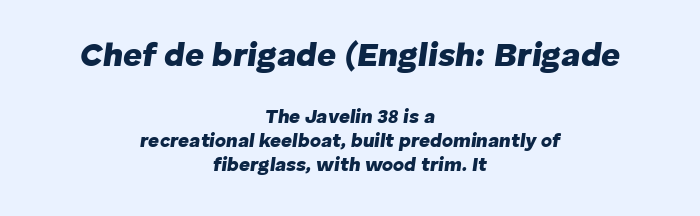
Q: Is the text bold? A: Yes.
Q: Is the text italic (slanted)? A: Yes, it leans right by about 8 degrees.
Q: Is the text underlined? A: No.
Q: How is the paragraph aligned? A: Centered.
Q: Is the spacing between letters normal or unusually wide? A: Normal.
Q: Is the spacing between lines tight, normal or loose? A: Normal.
Q: Which block of text is set in a larger size, the first (top) or the second (bottom)? A: The first (top) one.
Q: Width (condensed, normal, or wide)? A: Normal.
Q: Stroke contrast? A: Low.
Q: x-height? A: Medium.
Q: Monospaced? A: No.
